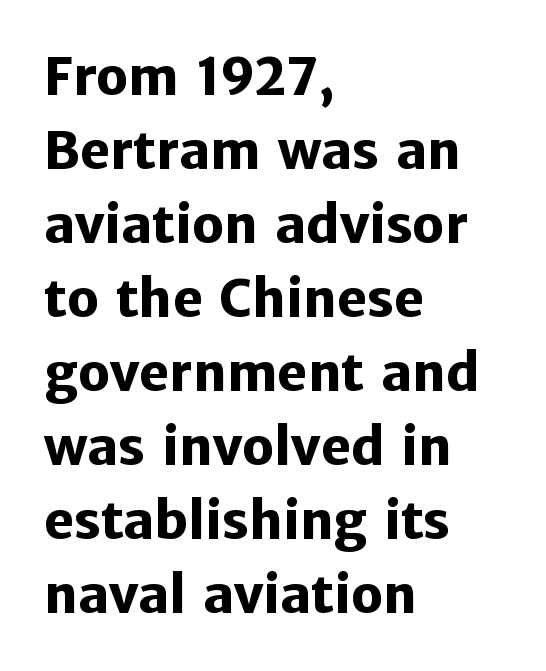
{"serif": "no", "italic": "no", "bold": "yes", "weight": "heavy", "width": "normal", "stroke_contrast": "low", "x_height": "medium", "monospaced": "no", "underline": "no", "align": "left", "line_spacing": "normal", "line_spacing_ratio": 1.45, "letter_spacing": "normal", "letter_spacing_em": 0.0, "glyph_px": 51}
